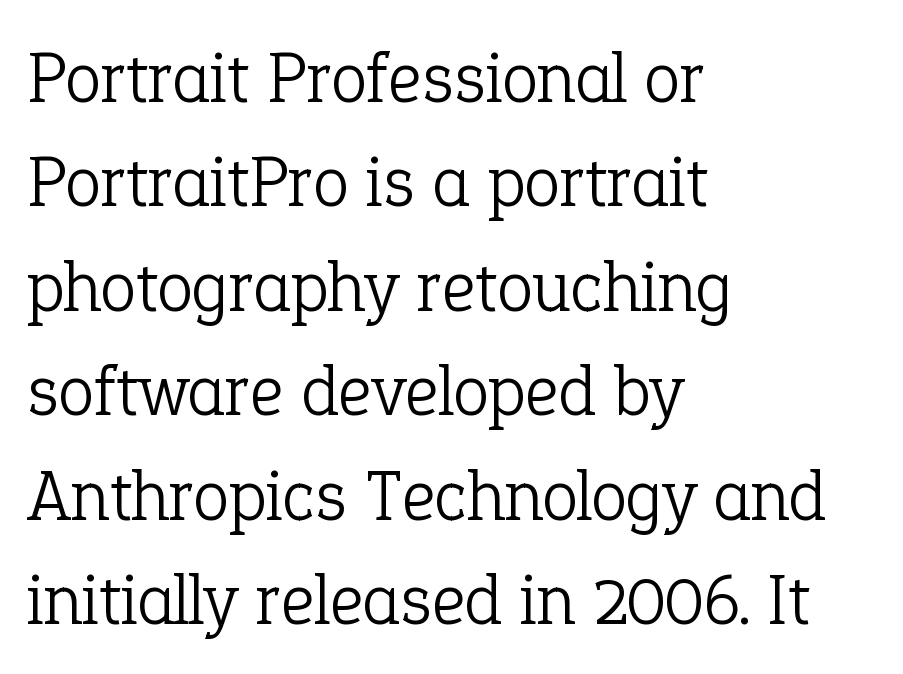
The typeface has the unassuming heft of standard copy or less. Font category for this specimen: serif. Tracking value appears to be zero — textbook default spacing. Does the lettering tilt? It doesn't — this is upright.
